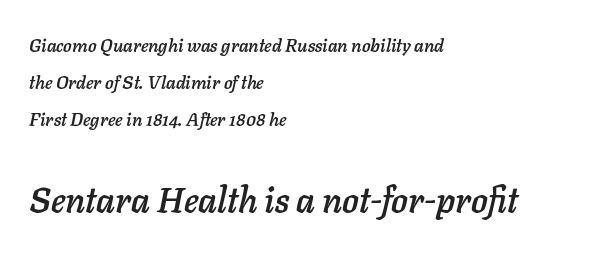
Q: Is the text italic (slanted)? A: Yes, it leans right by about 11 degrees.
Q: Is the text underlined? A: No.
Q: How is the paragraph aligned? A: Left-aligned.
Q: Is the spacing between letters normal or unusually wide? A: Normal.
Q: Is the spacing between lines tight, normal or loose? A: Loose.
Q: Which block of text is set in a larger size, the first (top) or the second (bottom)? A: The second (bottom) one.
Q: Width (condensed, normal, or wide)? A: Normal.
Q: Stroke contrast? A: Low.
Q: x-height? A: Medium.
Q: Monospaced? A: No.
